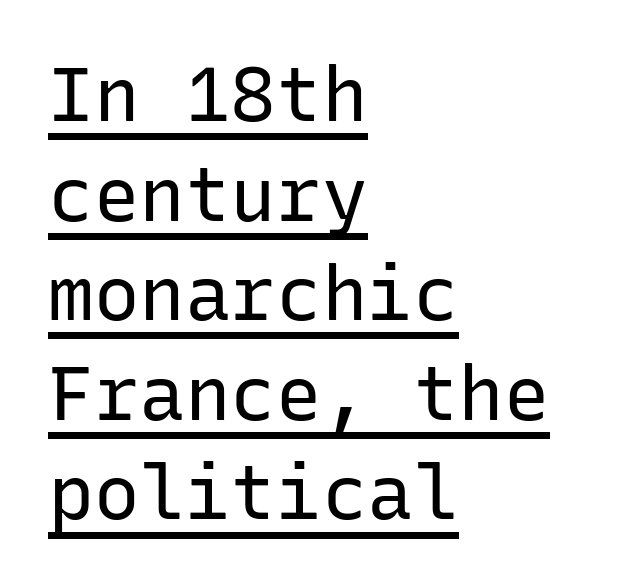
{"serif": "no", "italic": "no", "bold": "no", "weight": "regular", "width": "normal", "stroke_contrast": "low", "x_height": "medium", "monospaced": "yes", "underline": "yes", "align": "left", "line_spacing": "normal", "line_spacing_ratio": 1.31, "letter_spacing": "normal", "letter_spacing_em": 0.0, "glyph_px": 76}
